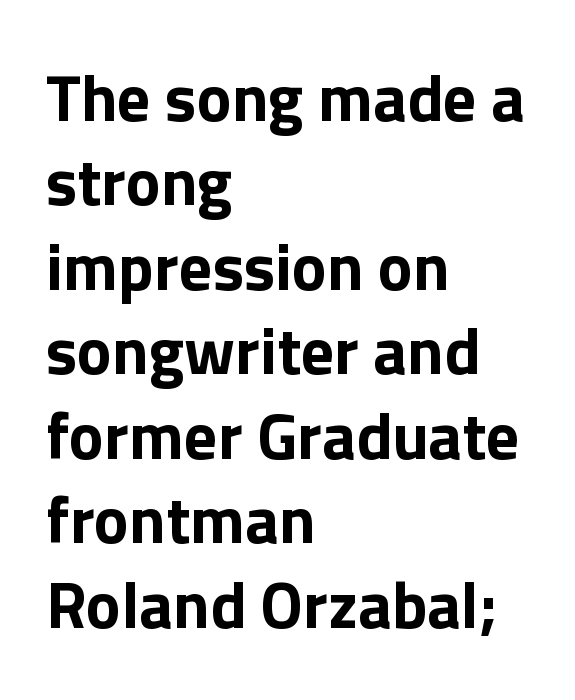
{"serif": "no", "italic": "no", "bold": "yes", "weight": "bold", "width": "normal", "stroke_contrast": "low", "x_height": "medium", "monospaced": "no", "underline": "no", "align": "left", "line_spacing": "normal", "line_spacing_ratio": 1.28, "letter_spacing": "normal", "letter_spacing_em": 0.0, "glyph_px": 66}
